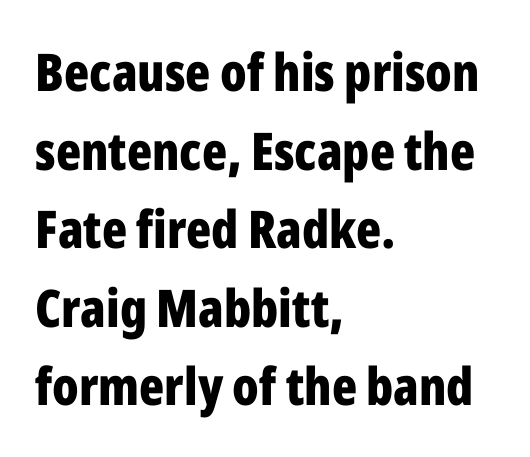
The image shows 52 px bold, condensed sans-serif type, upright; set left-aligned, normal line spacing (1.51x), normal letter spacing, not underlined; low stroke contrast and a medium x-height.
